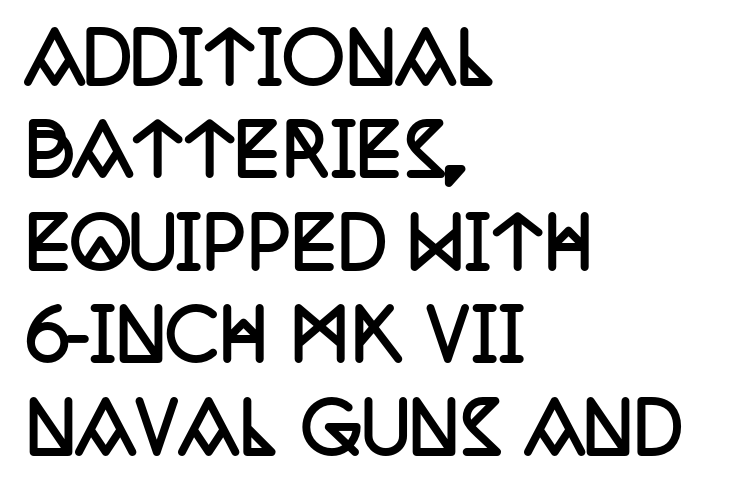
The image shows 69 px semibold, condensed serif type, upright; set left-aligned, normal line spacing (1.34x), normal letter spacing, not underlined; low stroke contrast and a large x-height.
